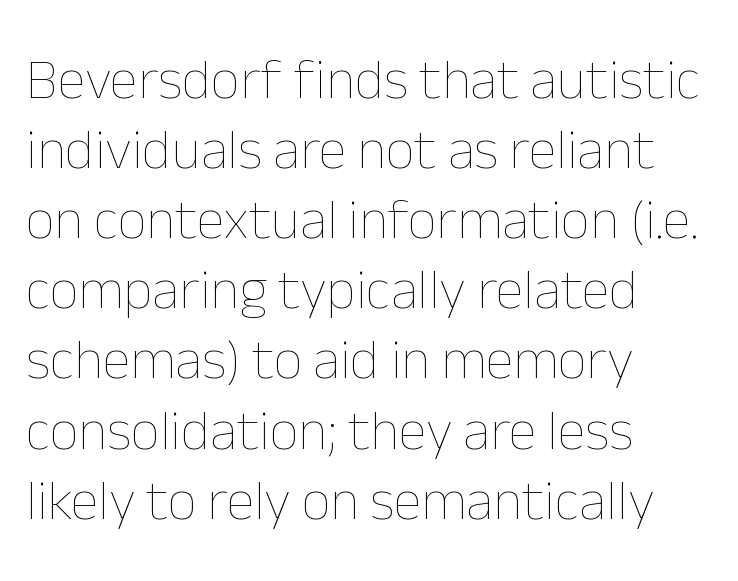
{"italic": "no", "bold": "no", "weight": "thin", "width": "normal", "stroke_contrast": "low", "x_height": "medium", "monospaced": "no", "underline": "no", "align": "left", "line_spacing_ratio": 1.23, "letter_spacing": "normal", "letter_spacing_em": 0.0, "glyph_px": 57}
